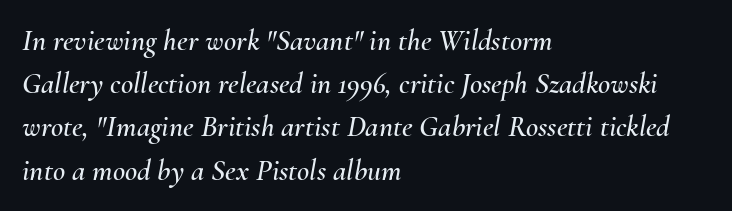
Q: Is the text italic (slanted)? A: Yes, it leans right by about 10 degrees.
Q: Is the text underlined? A: No.
Q: How is the paragraph aligned? A: Left-aligned.
Q: Is the spacing between letters normal or unusually wide? A: Normal.
Q: Is the spacing between lines tight, normal or loose? A: Normal.
Q: Width (condensed, normal, or wide)? A: Normal.
Q: Stroke contrast? A: Medium.
Q: x-height? A: Small.
Q: Monospaced? A: No.
